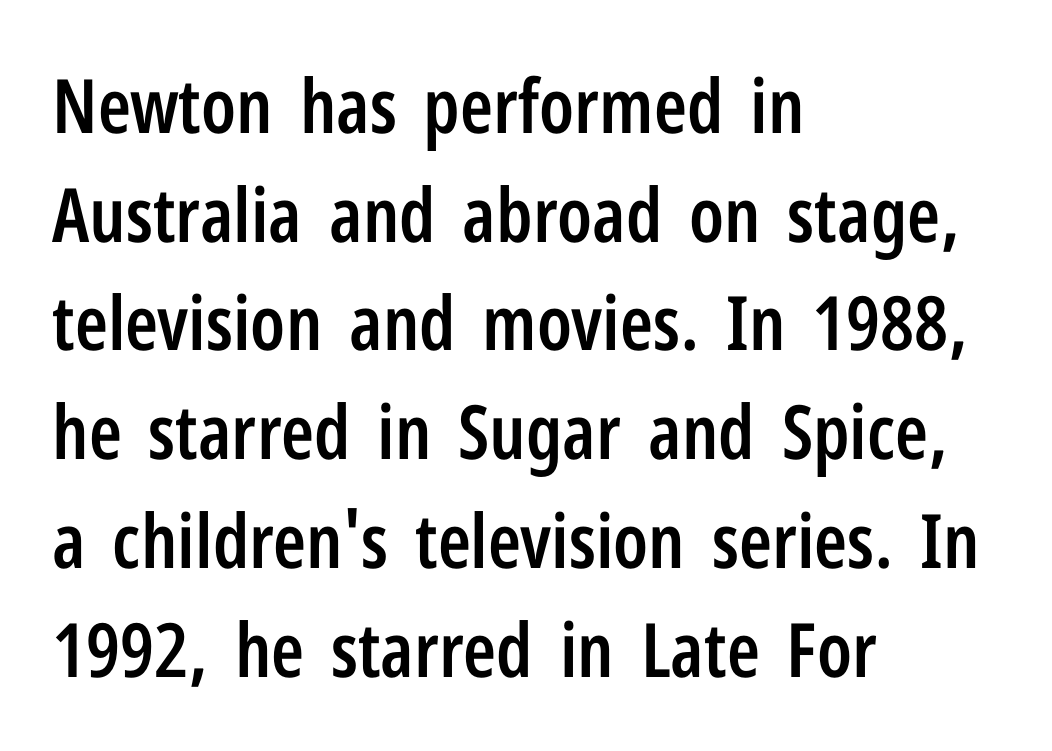
Q: Is the text bold? A: Semi-bold.
Q: Is the text italic (slanted)? A: No, it is upright.
Q: Is the typeface a serif or a sans-serif typeface? A: Sans-serif.
Q: Is the text underlined? A: No.
Q: How is the paragraph aligned? A: Left-aligned.
Q: Is the spacing between letters normal or unusually wide? A: Normal.
Q: Is the spacing between lines tight, normal or loose? A: Normal.
Q: Width (condensed, normal, or wide)? A: Condensed.
Q: Stroke contrast? A: Low.
Q: x-height? A: Medium.
Q: Monospaced? A: No.
